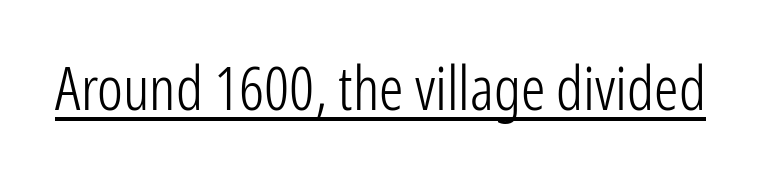
{"serif": "no", "italic": "no", "bold": "no", "weight": "light", "width": "condensed", "stroke_contrast": "low", "x_height": "medium", "monospaced": "no", "underline": "yes", "letter_spacing": "normal", "letter_spacing_em": 0.0, "glyph_px": 61}
